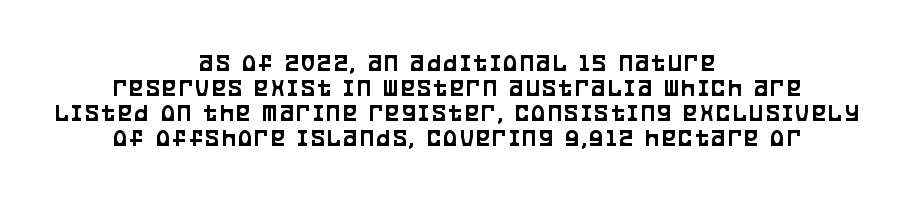
In terms of leading, this rendering errs on the cramped side. The gap between lines stays unmarked. Italic: no, the glyphs are upright roman. Does the copy run flush right? No — it is centered line by line.
